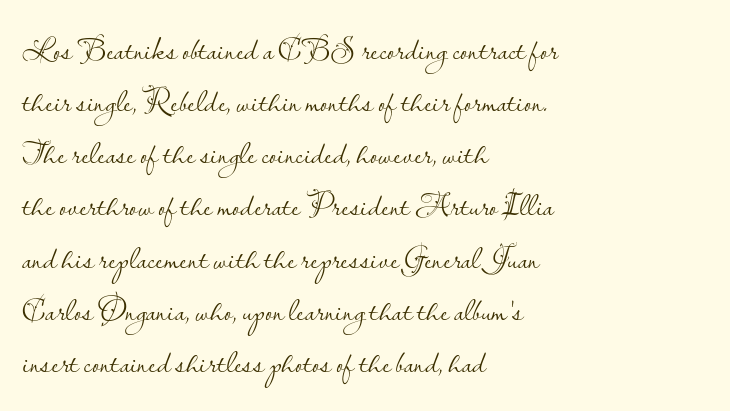
Q: Is the text bold? A: No.
Q: Is the text italic (slanted)? A: Yes.
Q: Is the typeface a serif or a sans-serif typeface? A: Sans-serif.
Q: Is the text underlined? A: No.
Q: How is the paragraph aligned? A: Left-aligned.
Q: Is the spacing between letters normal or unusually wide? A: Normal.
Q: Is the spacing between lines tight, normal or loose? A: Normal.
Q: Width (condensed, normal, or wide)? A: Normal.
Q: Stroke contrast? A: Low.
Q: x-height? A: Small.
Q: Monospaced? A: No.
